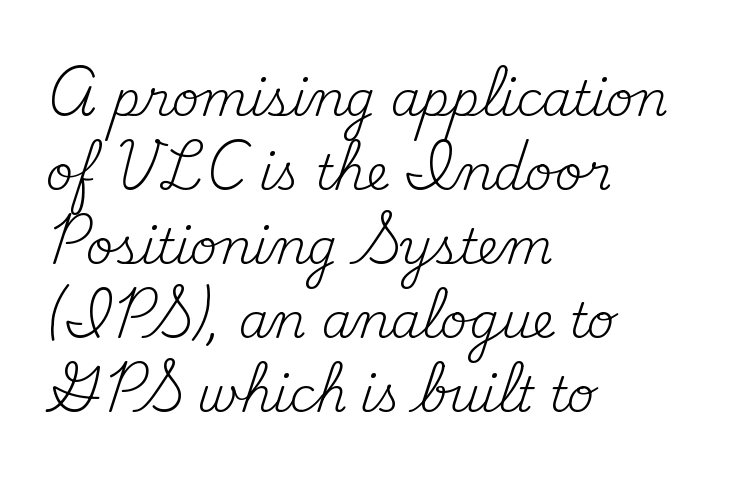
{"serif": "yes", "bold": "no", "weight": "regular", "width": "normal", "stroke_contrast": "medium", "x_height": "small", "monospaced": "no", "underline": "no", "align": "left", "line_spacing": "normal", "line_spacing_ratio": 1.54, "letter_spacing": "normal", "letter_spacing_em": 0.0, "glyph_px": 48}
